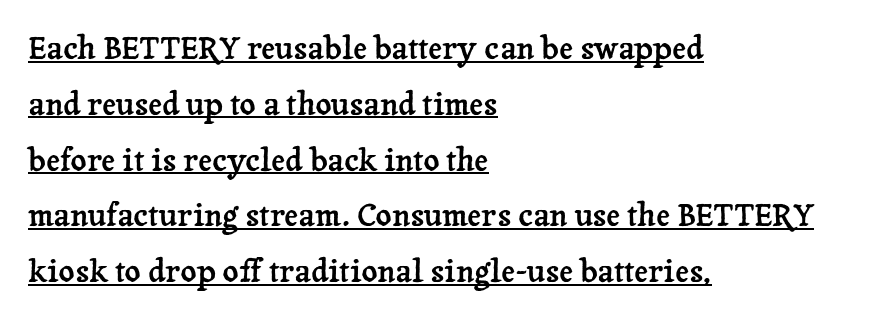
The image shows 31 px serif type, upright; set left-aligned, line spacing 1.8x, normal letter spacing, underlined; low stroke contrast and a medium x-height.
